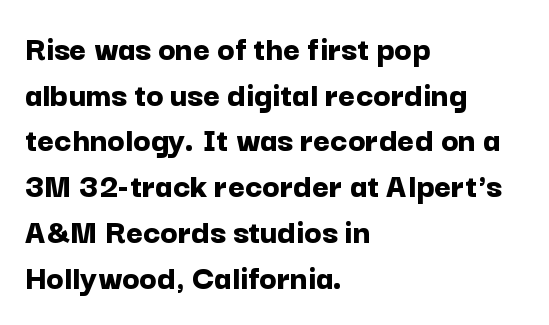
Look at the tracking — it's just the regular setting, nothing added. The glyphs are unaccompanied by any horizontal stroke below them. These lines are rendered in a variable-pitch font. The passage is arranged the way most books set body copy — flush left. Posture: straight, roman, zero tilt.
